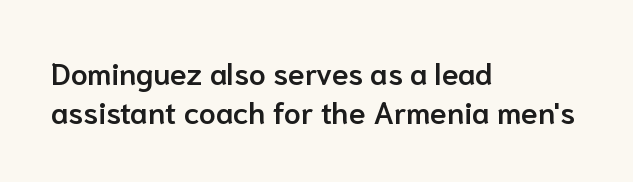
{"serif": "no", "italic": "no", "bold": "semi", "weight": "semibold", "width": "normal", "stroke_contrast": "low", "x_height": "medium", "monospaced": "no", "underline": "no", "align": "left", "line_spacing": "normal", "line_spacing_ratio": 1.31, "letter_spacing": "normal", "letter_spacing_em": 0.0, "glyph_px": 30}
